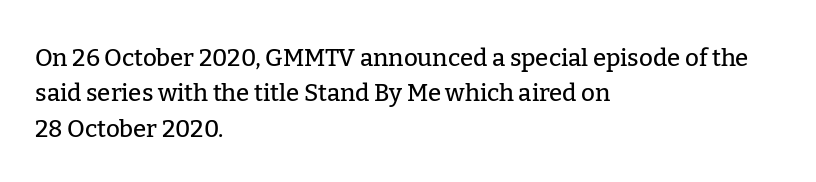
The passage shown stacks its lines at a standard gap. No extra tracking has been applied to these lines. Compared with a centered layout, this one pins lines to the left instead. The area under the type is left untouched. When letters stand straight like this, we call the style roman or upright.
